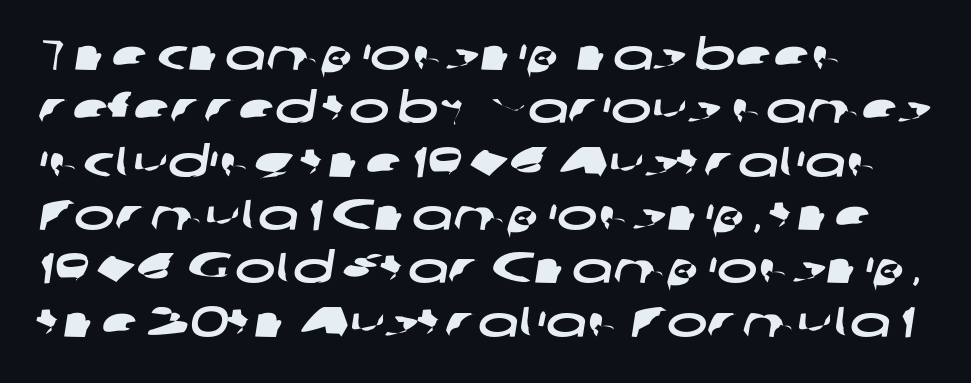
Looks like regular typesetting: each glyph gets only the width it needs. The ragged edge is on the right, which tells us the setting is flush left. Grotesque or geometric, the face here clearly has no serifs. The baseline area is clear. The line texture is even and compact thanks to regular tracking.
